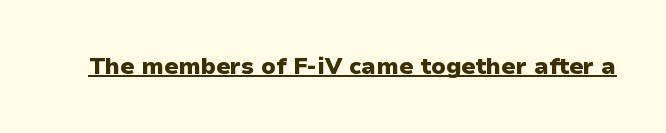
Heavy, bold letterforms. A rule runs beneath these lines of type. The type is set solid horizontally, with unmodified tracking. The lettering stays uniformly vertical, giving the passage a roman look.
